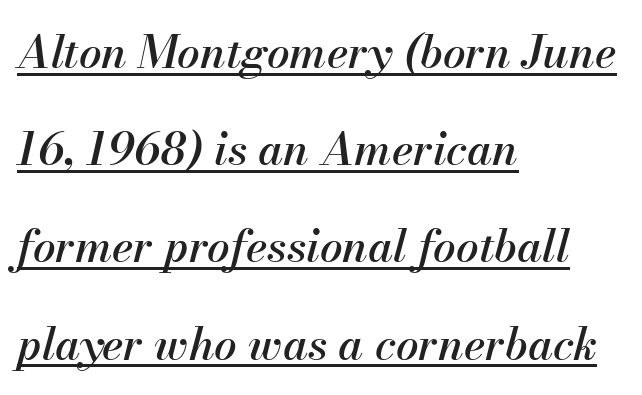
{"italic": "yes", "lean": "right", "slant_degrees": 13, "width": "normal", "stroke_contrast": "medium", "x_height": "small", "monospaced": "no", "underline": "yes", "align": "left", "line_spacing": "loose", "line_spacing_ratio": 2.16, "letter_spacing": "normal", "letter_spacing_em": 0.0, "glyph_px": 45}
